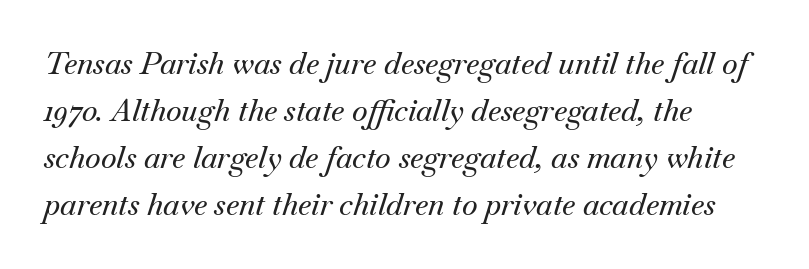
Looking at the ascenders, they clearly lean. The strip under each line holds only bare page. Leftover space on each line is placed entirely after the last word. Is this a sans? No — the strokes have serifs.
